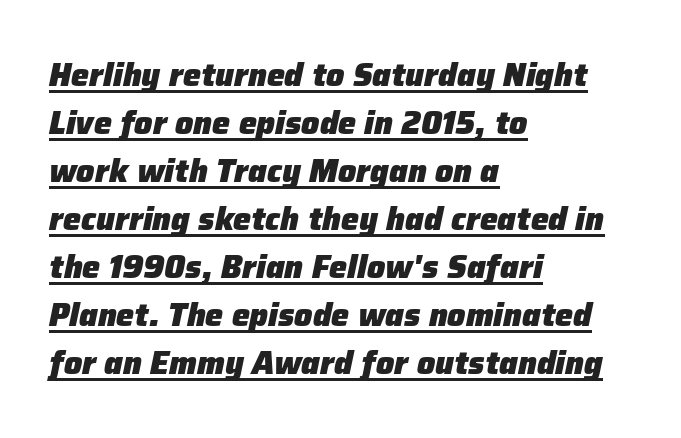
The paragraph has a hard left edge and a soft right edge. In designer terms, the underline attribute is active on this setting. Emphasis by weight is at full strength: bold. Spacing verdict: proportional, widths tailored to each character.
